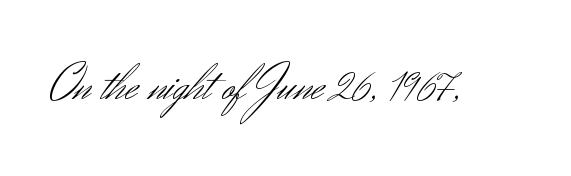
Each row of text sits above clean, open space. Nope, no serifs anywhere on these letters. Varying glyph widths throughout — classic text-font behaviour. No chunkiness to these letters — they're not bold.
